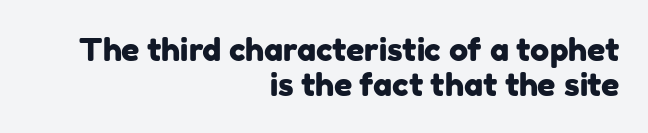
Tracking here is standard; glyphs follow each other at the usual distance. Every row of glyphs terminates at an identical x-position on the right. No feet cap the strokes, marking this as sans-serif type. Do the characters align in a grid? No, the font is proportional. Quick note: underline off.
